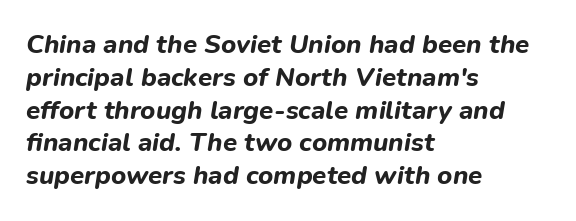
The image shows 26 px bold type, italic (leaning right); set left-aligned, normal line spacing (1.26x), normal letter spacing, not underlined.
